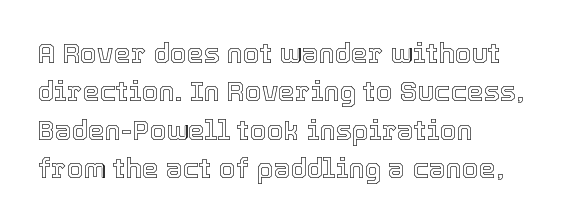
Compared with typical paragraphs, the rows here are spaced about the same. Posture: straight, roman, zero tilt. Inter-character spacing is left at the font's built-in metrics. The space beneath each line is pristine and unruled. The compositor pushed each line to the left boundary.
